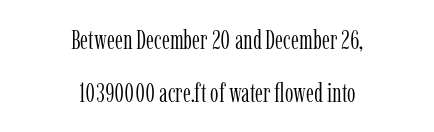
Q: Is the text bold? A: No.
Q: Is the text italic (slanted)? A: No, it is upright.
Q: Is the text underlined? A: No.
Q: How is the paragraph aligned? A: Centered.
Q: Is the spacing between letters normal or unusually wide? A: Normal.
Q: Is the spacing between lines tight, normal or loose? A: Loose.
